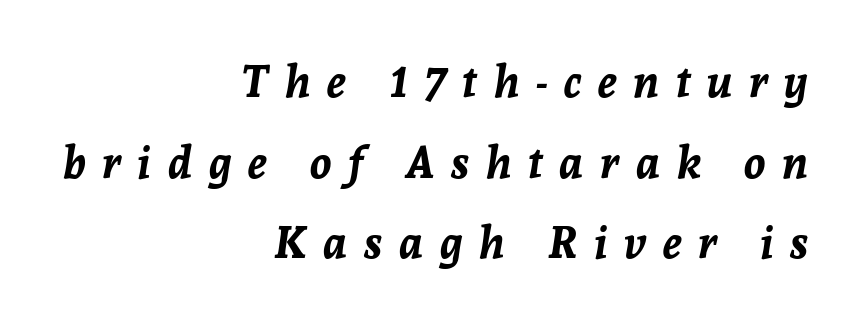
{"italic": "yes", "lean": "right", "slant_degrees": 8, "bold": "yes", "weight": "bold", "width": "normal", "stroke_contrast": "low", "x_height": "medium", "monospaced": "no", "underline": "no", "align": "right", "line_spacing_ratio": 1.83, "letter_spacing": "wide", "letter_spacing_em": 0.38, "glyph_px": 44}
